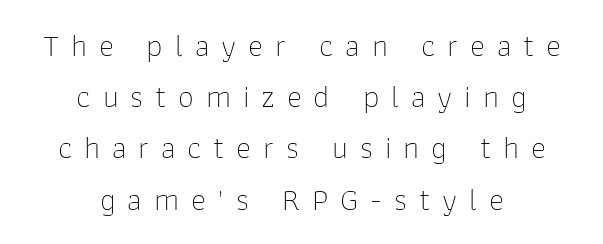
Q: Is the text bold? A: No.
Q: Is the text italic (slanted)? A: No, it is upright.
Q: Is the typeface a serif or a sans-serif typeface? A: Sans-serif.
Q: Is the text underlined? A: No.
Q: How is the paragraph aligned? A: Centered.
Q: Is the spacing between letters normal or unusually wide? A: Unusually wide.
Q: Is the spacing between lines tight, normal or loose? A: Normal.
Q: Width (condensed, normal, or wide)? A: Normal.
Q: Stroke contrast? A: Low.
Q: x-height? A: Medium.
Q: Monospaced? A: No.
